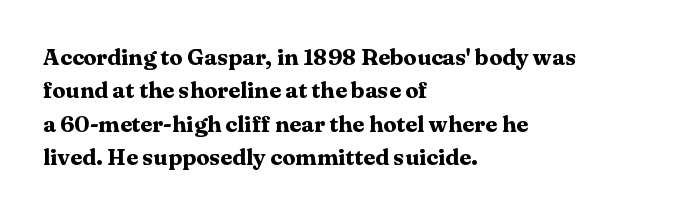
Q: Is the text bold? A: Yes.
Q: Is the text italic (slanted)? A: No, it is upright.
Q: Is the text underlined? A: No.
Q: How is the paragraph aligned? A: Left-aligned.
Q: Is the spacing between letters normal or unusually wide? A: Normal.
Q: Is the spacing between lines tight, normal or loose? A: Normal.
